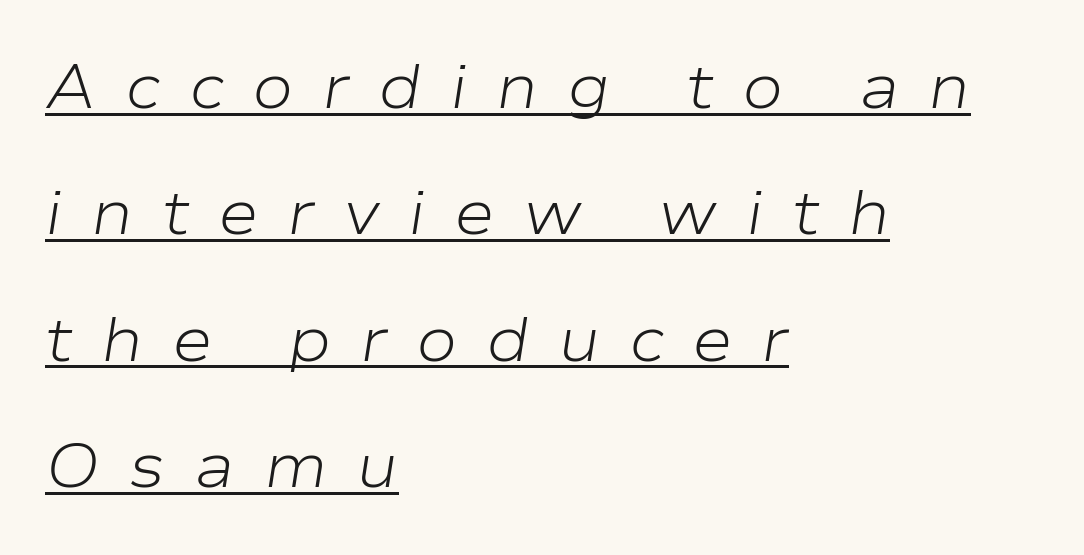
Unbolded letterforms with no extra heft. The passage shown stacks its lines with a broad gap. The face used here is rendered with a markedly widened letterfit. The typesetter has applied underlining to the passage shown. The lines in this sample share a left origin and differ only in where they stop.
